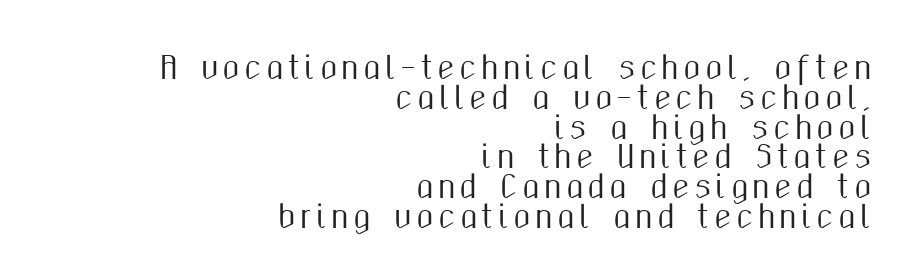
Q: Is the text italic (slanted)? A: No, it is upright.
Q: Is the typeface a serif or a sans-serif typeface? A: Sans-serif.
Q: Is the text underlined? A: No.
Q: How is the paragraph aligned? A: Right-aligned.
Q: Is the spacing between lines tight, normal or loose? A: Tight.
Q: Width (condensed, normal, or wide)? A: Condensed.
Q: Stroke contrast? A: Medium.
Q: x-height? A: Medium.
Q: Monospaced? A: No.
